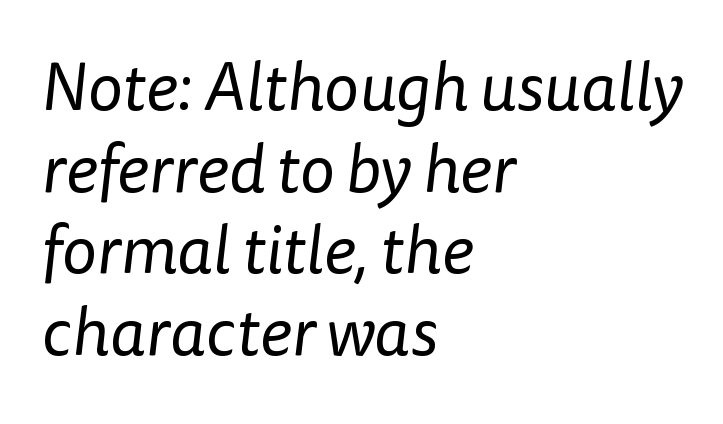
{"serif": "no", "bold": "no", "weight": "regular", "width": "normal", "stroke_contrast": "low", "x_height": "medium", "monospaced": "no", "underline": "no", "align": "left", "line_spacing_ratio": 1.22, "letter_spacing": "normal", "letter_spacing_em": 0.0, "glyph_px": 67}
